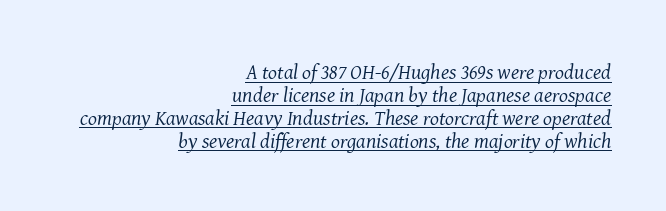
The image shows 21 px text type, italic (leaning right); set right-aligned, tight line spacing (1.09x), normal letter spacing, underlined.
